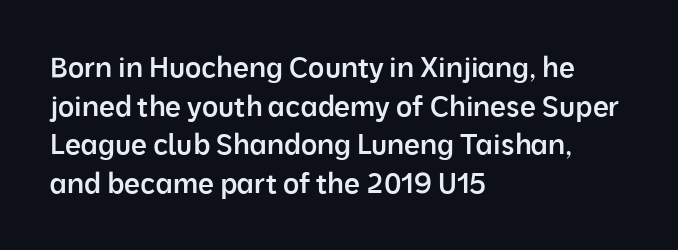
The image shows 28 px semibold sans-serif type, upright; set left-aligned, normal line spacing (1.38x), normal letter spacing, not underlined; low stroke contrast and a medium x-height.
